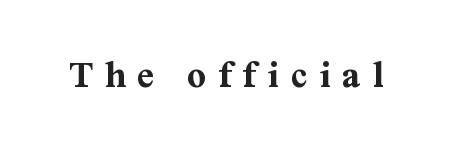
{"serif": "yes", "italic": "no", "bold": "yes", "weight": "bold", "width": "normal", "stroke_contrast": "medium", "x_height": "medium", "monospaced": "no", "underline": "no", "letter_spacing": "wide", "letter_spacing_em": 0.28, "glyph_px": 41}
